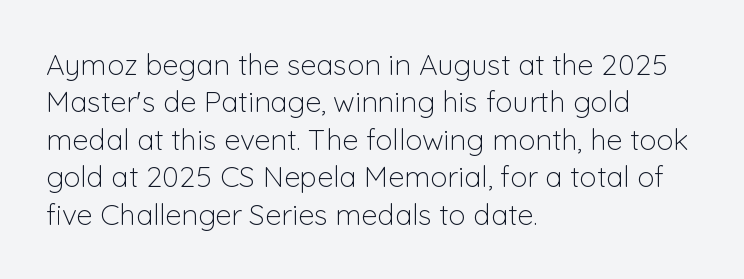
The type is set solid horizontally, with unmodified tracking. Check where the strokes stop: nothing finishes them off — pure sans. Looks like regular typesetting: each glyph gets only the width it needs. The area under the type is left untouched.
